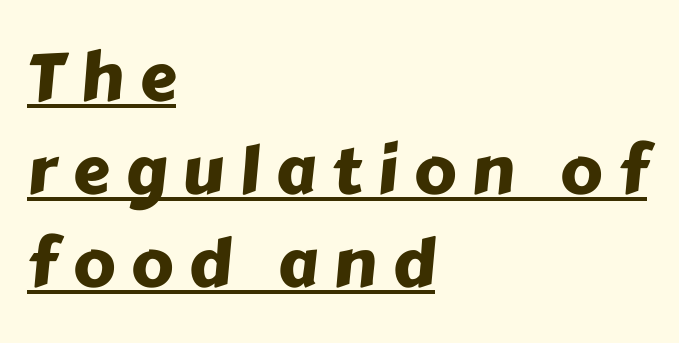
{"serif": "no", "width": "normal", "stroke_contrast": "low", "x_height": "medium", "monospaced": "no", "underline": "yes", "align": "left", "line_spacing": "normal", "line_spacing_ratio": 1.41, "letter_spacing": "wide", "letter_spacing_em": 0.24, "glyph_px": 66}
